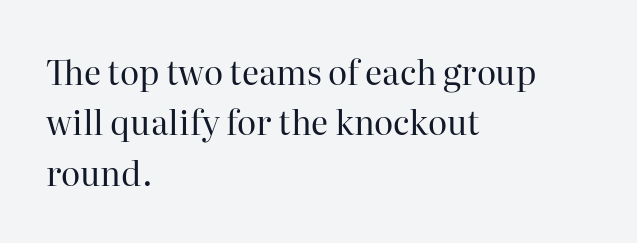
{"serif": "yes", "italic": "no", "bold": "no", "weight": "regular", "width": "normal", "stroke_contrast": "high", "x_height": "medium", "monospaced": "no", "underline": "no", "align": "left", "line_spacing": "normal", "line_spacing_ratio": 1.53, "letter_spacing": "normal", "letter_spacing_em": 0.0, "glyph_px": 33}
